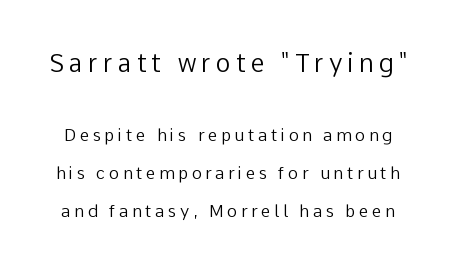
The image shows 25 px text type, upright; set loose line spacing (2.23x), unusually wide letter spacing (+0.21 em), not underlined; the first (top) block is 1.47x larger.
